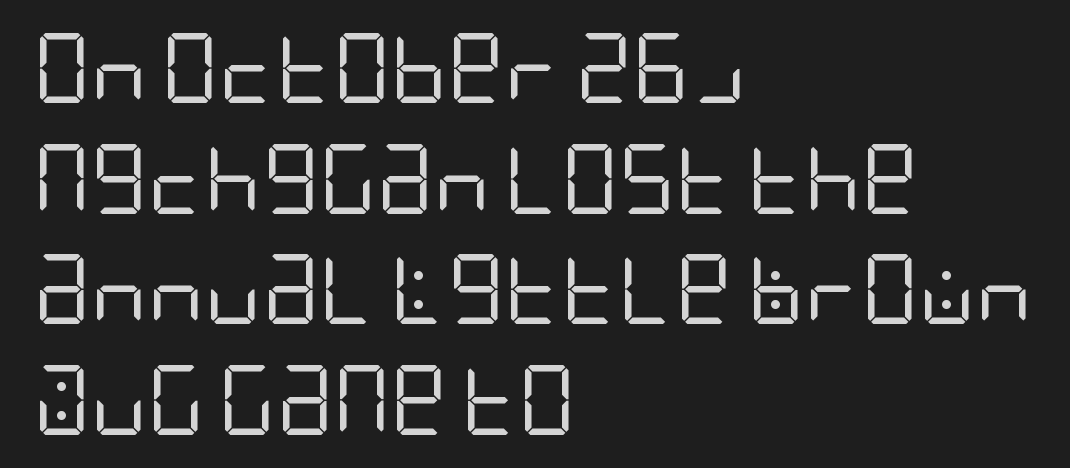
Q: Is the text bold? A: No.
Q: Is the text italic (slanted)? A: No, it is upright.
Q: Is the typeface a serif or a sans-serif typeface? A: Sans-serif.
Q: Is the text underlined? A: No.
Q: How is the paragraph aligned? A: Left-aligned.
Q: Is the spacing between letters normal or unusually wide? A: Normal.
Q: Is the spacing between lines tight, normal or loose? A: Normal.
Q: Width (condensed, normal, or wide)? A: Condensed.
Q: Stroke contrast? A: Low.
Q: x-height? A: Large.
